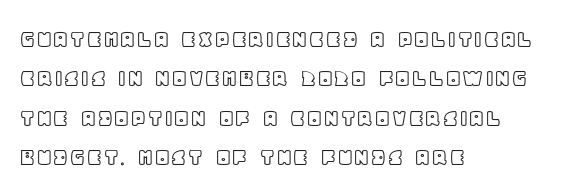
{"italic": "no", "underline": "no", "align": "left", "line_spacing": "normal", "line_spacing_ratio": 1.46, "letter_spacing": "normal", "letter_spacing_em": 0.0, "glyph_px": 27}
